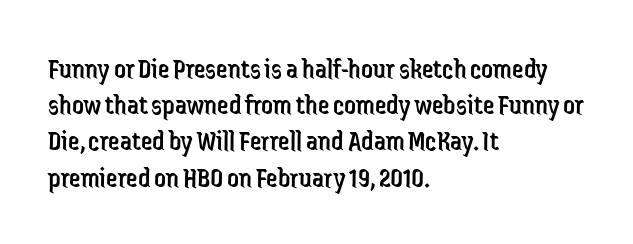
Q: Is the text bold? A: No.
Q: Is the text italic (slanted)? A: No, it is upright.
Q: Is the typeface a serif or a sans-serif typeface? A: Sans-serif.
Q: Is the text underlined? A: No.
Q: How is the paragraph aligned? A: Left-aligned.
Q: Is the spacing between letters normal or unusually wide? A: Normal.
Q: Is the spacing between lines tight, normal or loose? A: Normal.
Q: Width (condensed, normal, or wide)? A: Condensed.
Q: Stroke contrast? A: Low.
Q: x-height? A: Medium.
Q: Monospaced? A: No.
